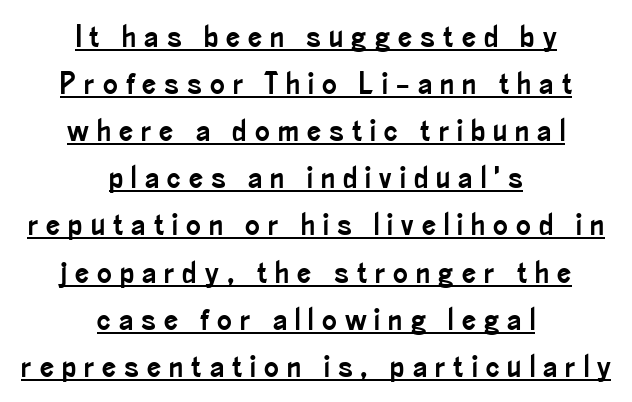
Ascenders rise straight up at ninety degrees. One glance says typical: line gaps are just what's usual. The rendering shows plain stroke endings on the letterforms — a sans-serif design. Words appear elongated and porous because spacing is wide. The specimen includes a rule beneath the text block's lines.
